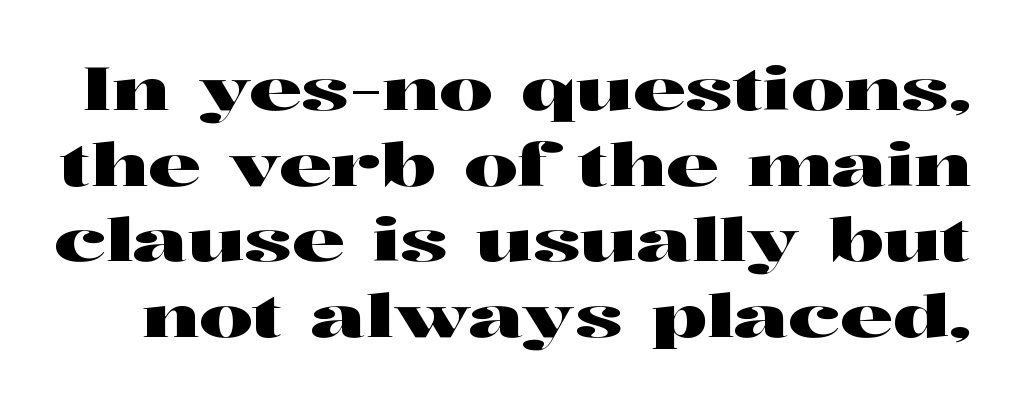
{"serif": "yes", "italic": "no", "width": "wide", "stroke_contrast": "high", "x_height": "medium", "monospaced": "no", "underline": "no", "line_spacing": "normal", "line_spacing_ratio": 1.28, "letter_spacing": "normal", "letter_spacing_em": 0.0, "glyph_px": 59}
